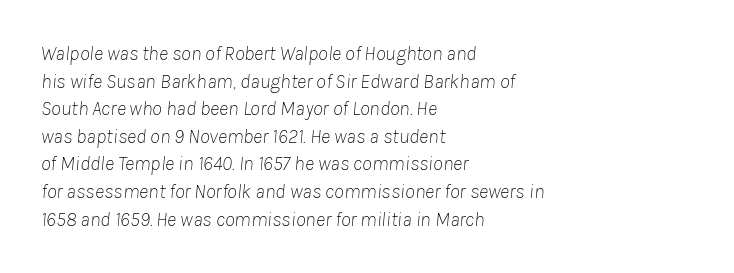
Tall strokes in this sample are angled rather than plumb. Horizontal alignment here is leftward, the default for most running prose. Nothing unusual about the tracking: characters are spaced as the font intends. This reads as an unemphasized weight, regular at the heaviest. Does the leading feel generous? No, just average.
